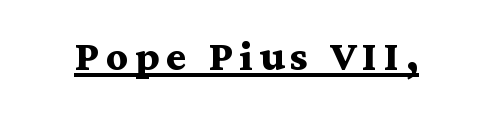
Looks like someone drew a line under every word here. Summary of weight: heavy, a full bold. You could not count columns in this text — the font is proportionally spaced. The passage shown is typeset with a serif family. Vertical strokes here are truly vertical.
